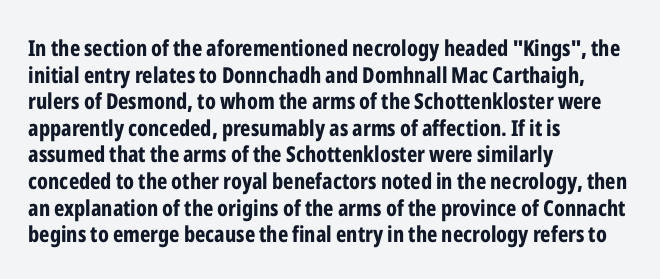
{"italic": "no", "bold": "yes", "underline": "no", "align": "left", "line_spacing_ratio": 1.21, "letter_spacing": "normal", "letter_spacing_em": 0.0, "glyph_px": 22}
